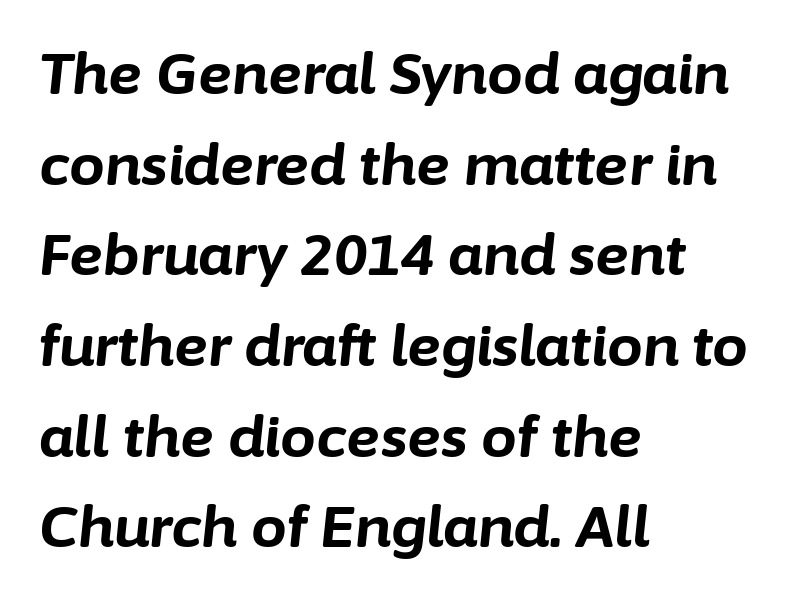
The image shows 57 px bold type, italic (leaning right); set left-aligned, normal line spacing (1.59x), normal letter spacing, not underlined; low stroke contrast and a medium x-height.
